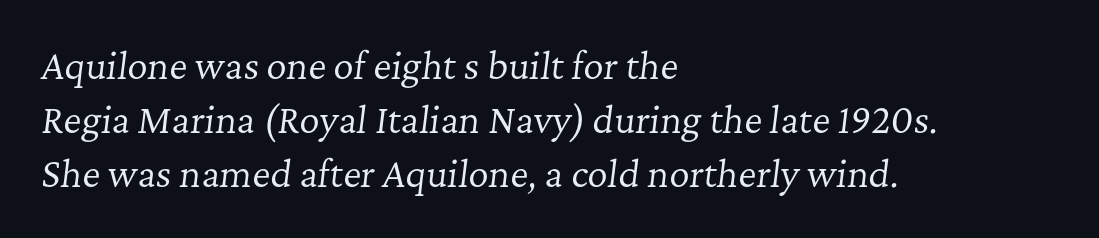
The line-height multiplier appears to be the usual default. The letterforms sit shoulder to shoulder at normal distance. Note the varied advance widths — an 'i' is clearly narrower than an 'm'. The gap between lines stays unmarked. Line starts are locked; line ends wander. Font category for this specimen: serif.
